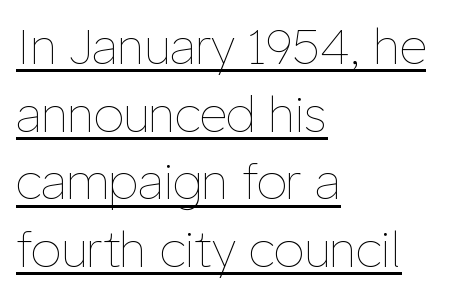
{"italic": "no", "bold": "no", "weight": "thin", "width": "normal", "stroke_contrast": "low", "x_height": "medium", "monospaced": "no", "underline": "yes", "align": "left", "line_spacing": "normal", "line_spacing_ratio": 1.41, "letter_spacing": "normal", "letter_spacing_em": 0.0, "glyph_px": 48}
